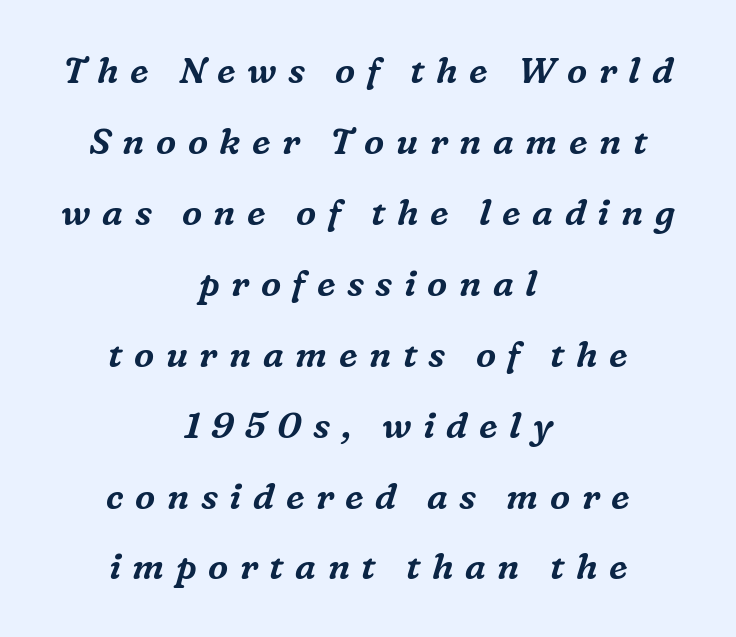
Q: Is the text italic (slanted)? A: Yes, it leans right by about 16 degrees.
Q: Is the typeface a serif or a sans-serif typeface? A: Serif.
Q: Is the text underlined? A: No.
Q: How is the paragraph aligned? A: Centered.
Q: Is the spacing between letters normal or unusually wide? A: Unusually wide.
Q: Is the spacing between lines tight, normal or loose? A: Loose.
Q: Width (condensed, normal, or wide)? A: Normal.
Q: Stroke contrast? A: Medium.
Q: x-height? A: Medium.
Q: Monospaced? A: No.
